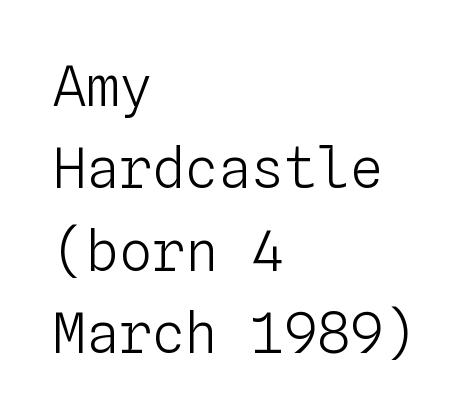
Q: Is the text bold? A: No.
Q: Is the text italic (slanted)? A: No, it is upright.
Q: Is the text underlined? A: No.
Q: How is the paragraph aligned? A: Left-aligned.
Q: Is the spacing between letters normal or unusually wide? A: Normal.
Q: Is the spacing between lines tight, normal or loose? A: Normal.
Q: Width (condensed, normal, or wide)? A: Normal.
Q: Stroke contrast? A: Low.
Q: x-height? A: Medium.
Q: Monospaced? A: Yes.
